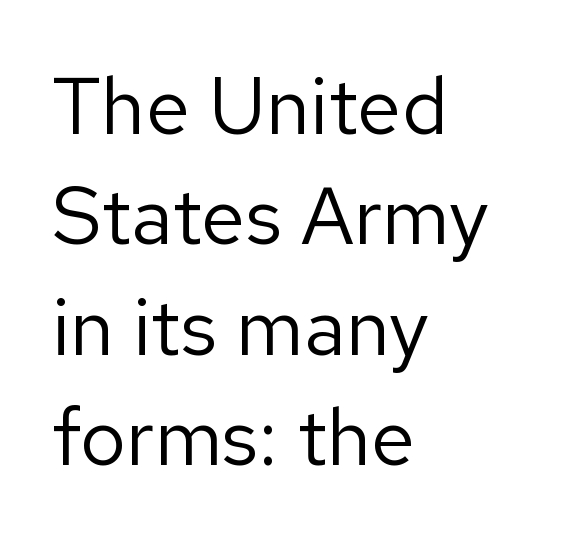
{"serif": "no", "italic": "no", "bold": "no", "weight": "regular", "width": "normal", "stroke_contrast": "low", "x_height": "medium", "monospaced": "no", "underline": "no", "align": "left", "line_spacing": "normal", "line_spacing_ratio": 1.38, "letter_spacing": "normal", "letter_spacing_em": 0.0, "glyph_px": 80}
